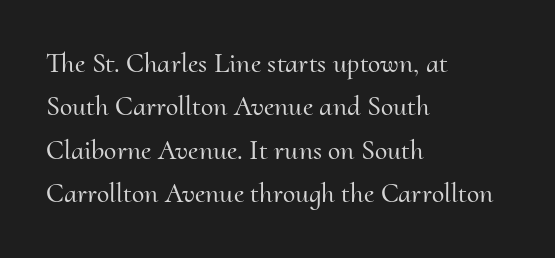
{"serif": "yes", "italic": "no", "width": "normal", "stroke_contrast": "medium", "x_height": "small", "monospaced": "no", "underline": "no", "align": "left", "line_spacing": "normal", "line_spacing_ratio": 1.55, "letter_spacing": "normal", "letter_spacing_em": 0.0, "glyph_px": 28}
